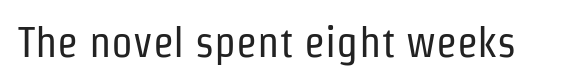
Q: Is the text bold? A: No.
Q: Is the text italic (slanted)? A: No, it is upright.
Q: Is the typeface a serif or a sans-serif typeface? A: Sans-serif.
Q: Is the text underlined? A: No.
Q: Is the spacing between letters normal or unusually wide? A: Normal.
Q: Width (condensed, normal, or wide)? A: Condensed.
Q: Stroke contrast? A: Low.
Q: x-height? A: Medium.
Q: Monospaced? A: No.
